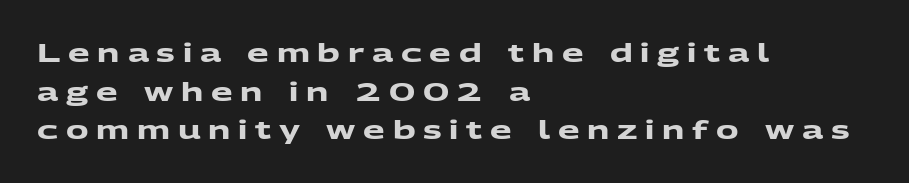
Q: Is the text bold? A: Yes.
Q: Is the text underlined? A: No.
Q: How is the paragraph aligned? A: Left-aligned.
Q: Is the spacing between letters normal or unusually wide? A: Unusually wide.
Q: Is the spacing between lines tight, normal or loose? A: Normal.
